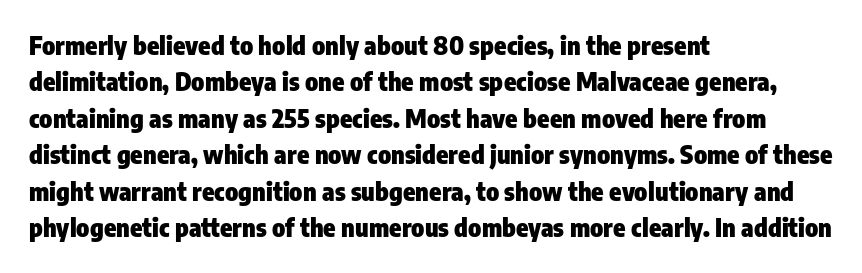
The letters are bold, with thick, heavy strokes. If you measured baseline to baseline, you'd find a middling distance. Posture: straight, roman, zero tilt. No word sits above an underline.
